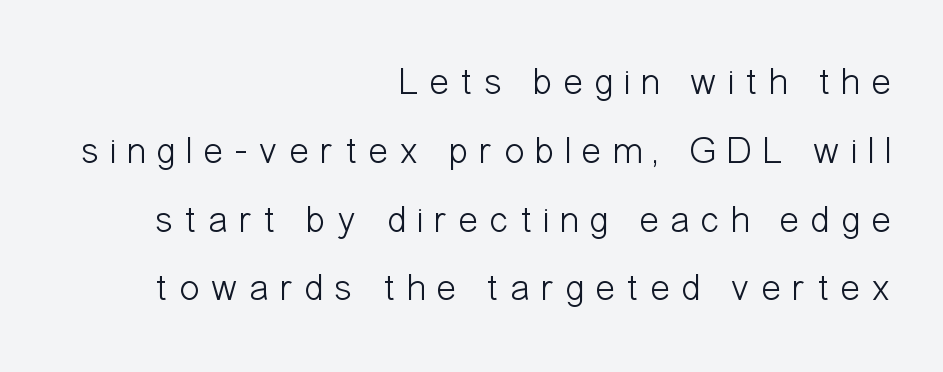
The image shows 38 px light, condensed sans-serif type, upright; set right-aligned, line spacing 1.81x, unusually wide letter spacing (+0.28 em), not underlined; low stroke contrast and a medium x-height.
